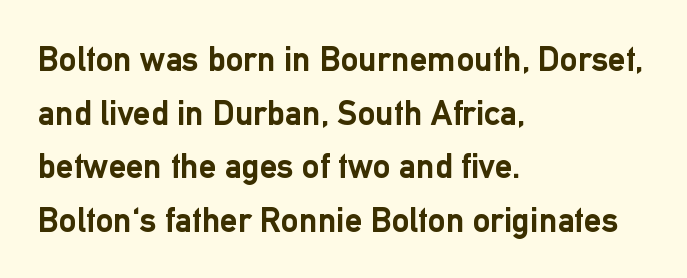
The image shows 35 px semibold sans-serif type, upright; set left-aligned, normal line spacing (1.53x), normal letter spacing, not underlined; low stroke contrast and a medium x-height.
